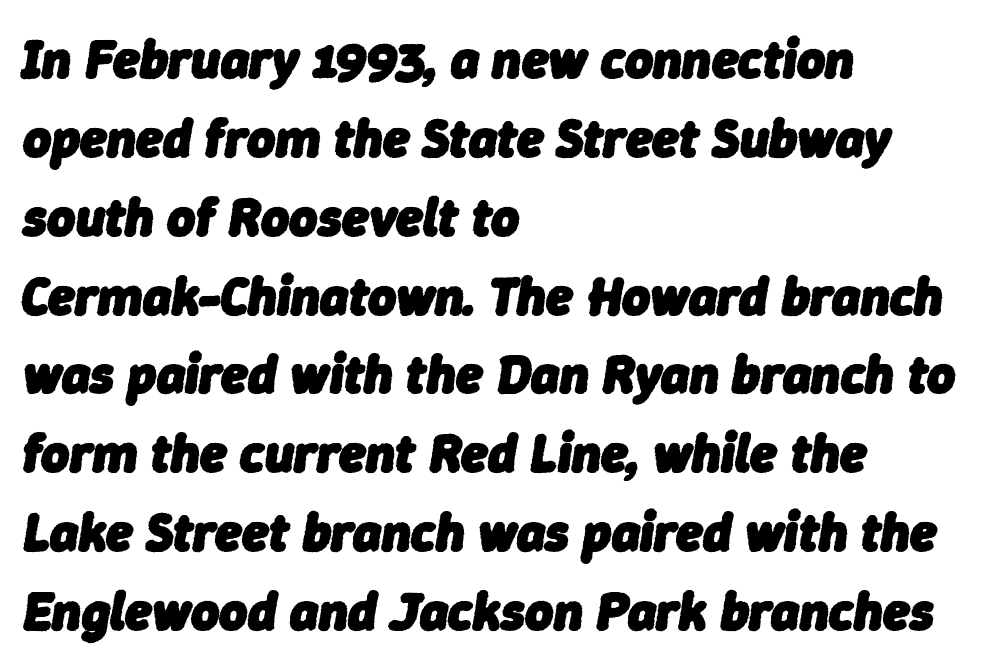
The space directly below the letters is spotless. These words are printed bold, with thick strokes throughout. Compared with typical body copy, the letter spacing here is the same. Note the varied advance widths — an 'i' is clearly narrower than an 'm'. Quick note: italic.
